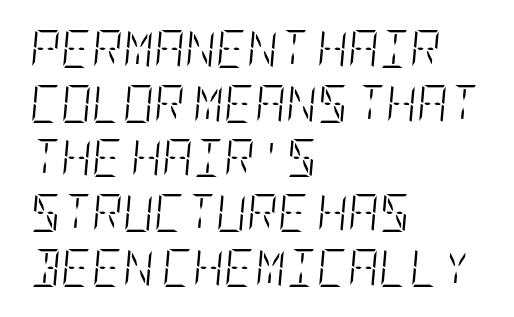
{"italic": "yes", "lean": "right", "slant_degrees": 5, "bold": "no", "weight": "light", "width": "condensed", "stroke_contrast": "low", "x_height": "large", "underline": "no", "align": "left", "line_spacing": "normal", "line_spacing_ratio": 1.44, "letter_spacing": "normal", "letter_spacing_em": 0.0, "glyph_px": 38}
